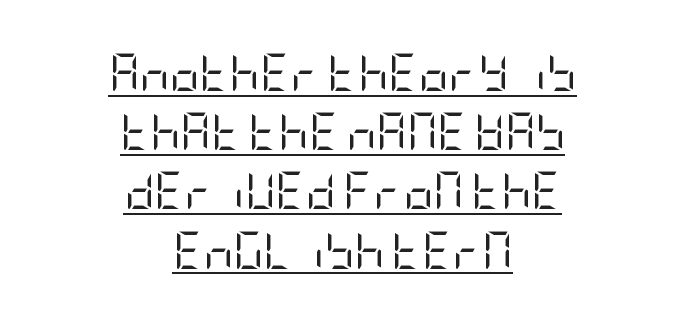
{"serif": "no", "italic": "no", "bold": "no", "weight": "regular", "width": "condensed", "stroke_contrast": "low", "x_height": "large", "underline": "yes", "align": "center", "line_spacing": "normal", "line_spacing_ratio": 1.6, "letter_spacing": "normal", "letter_spacing_em": 0.0, "glyph_px": 37}
